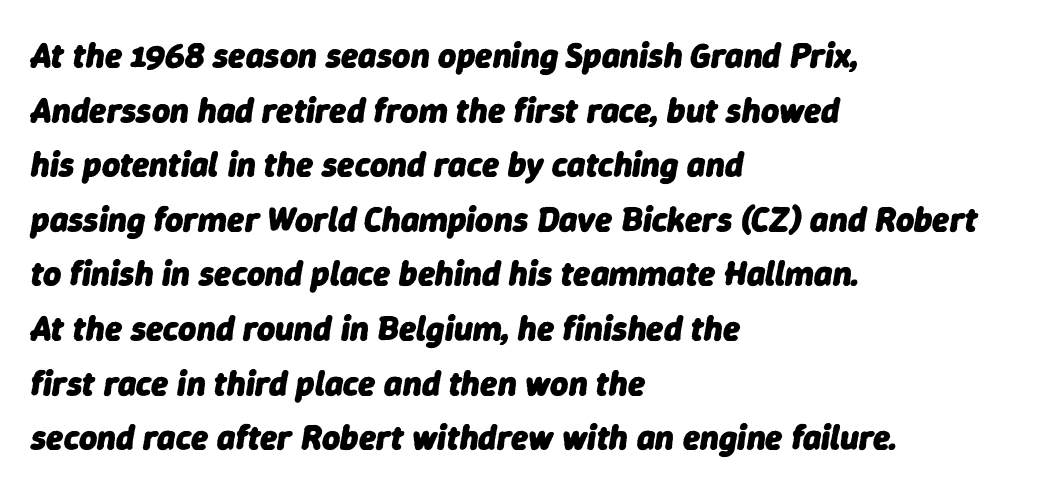
The rendering anchors every line to the left-hand side. A normal amount of white space separates one row of letters from the next. These lines are rendered in a variable-pitch font. As a designer I'd log this as weight 700, bold. Anything drawn beneath the words? Only blank space. The face used here is rendered with its standard letterfit.
